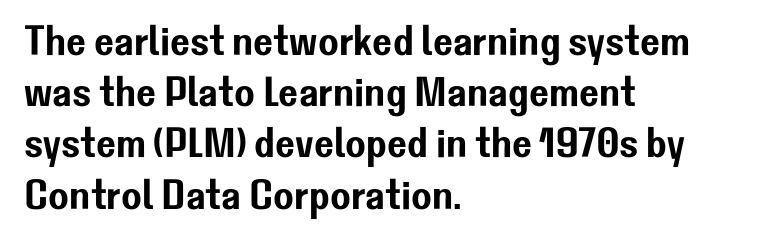
The letters advance in unequal steps, a hallmark of proportional type. Letter spacing: default. A clean baseline with only descenders dipping below it. Ordinary non-slanted type is in use. Horizontal alignment here is leftward, the default for most running prose. The face used here is a sans, in the tradition of grotesques and geometrics.
